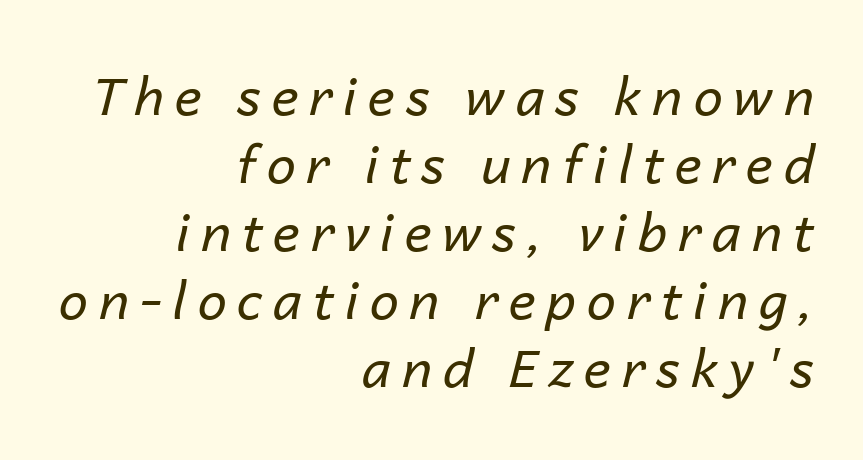
Baseline-to-baseline distance is the conventional proportion of letter height. Looking at the ascenders, they clearly lean. If you drew a ruler down the right edge, every line would touch it. You could not count columns in this text — the font is proportionally spaced.
